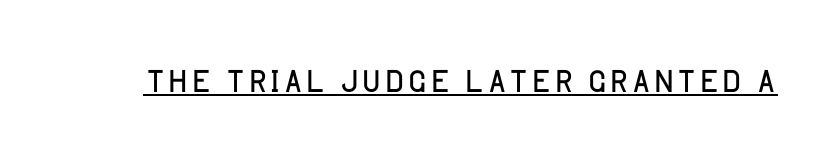
Weight class: somewhere from thin through regular. Designer's note — italics off, roman on. Serifs: no, the terminals of the letterforms are clean. Check the space under the baseline: a stroke is drawn there. Glyph-to-glyph distance matches everyday printed text. A typesetter would call this proportional, since set widths differ per character.
